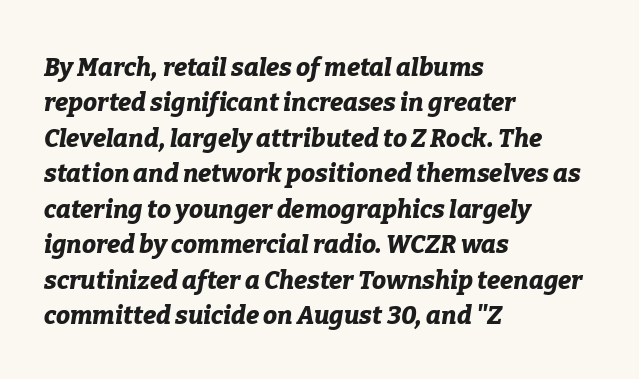
Q: Is the text bold? A: Yes.
Q: Is the text italic (slanted)? A: Yes, it leans right by about 9 degrees.
Q: Is the text underlined? A: No.
Q: How is the paragraph aligned? A: Left-aligned.
Q: Is the spacing between letters normal or unusually wide? A: Normal.
Q: Is the spacing between lines tight, normal or loose? A: Normal.
